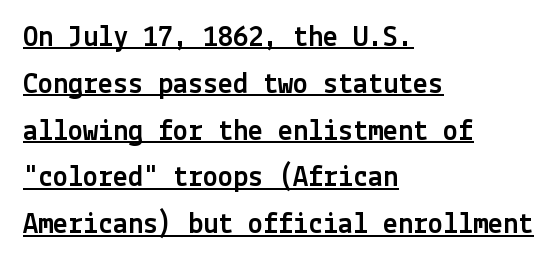
Q: Is the text italic (slanted)? A: No, it is upright.
Q: Is the typeface a serif or a sans-serif typeface? A: Sans-serif.
Q: Is the text underlined? A: Yes.
Q: How is the paragraph aligned? A: Left-aligned.
Q: Is the spacing between letters normal or unusually wide? A: Normal.
Q: Is the spacing between lines tight, normal or loose? A: Normal.
Q: Width (condensed, normal, or wide)? A: Normal.
Q: x-height? A: Medium.
